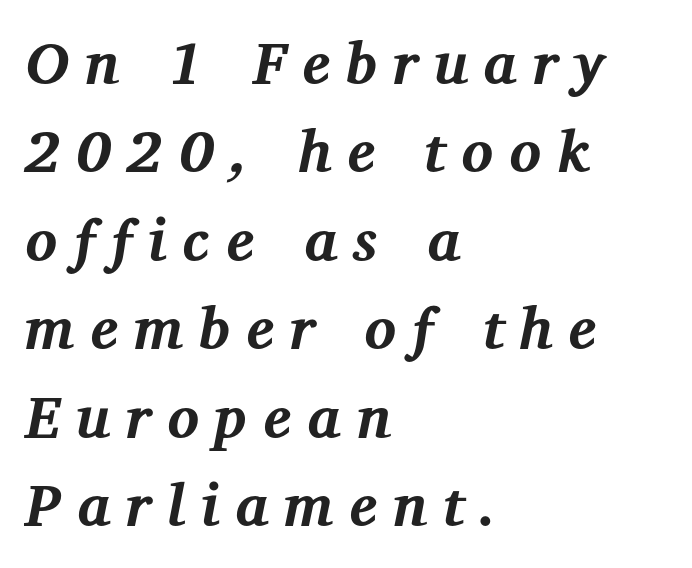
The image shows 59 px bold serif type, italic (leaning right); set left-aligned, normal line spacing (1.5x), unusually wide letter spacing (+0.27 em), not underlined; medium stroke contrast and a medium x-height.
